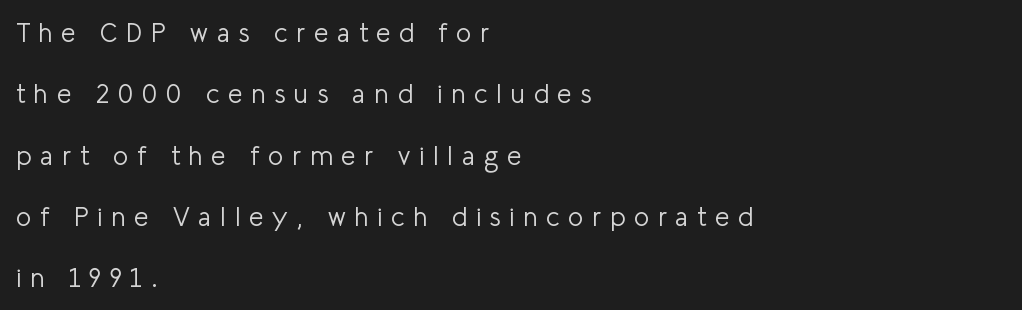
The image shows 26 px text type, upright; set left-aligned, loose line spacing (2.36x), unusually wide letter spacing (+0.33 em), not underlined.
